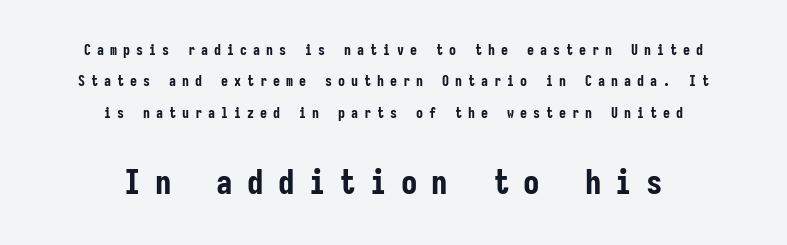
The image shows 33 px bold, condensed sans-serif type, upright, monospaced; set centered, loose line spacing (2.25x), unusually wide letter spacing (+0.43 em), not underlined; the second (bottom) block is 2.36x larger; low stroke contrast and a medium x-height.
